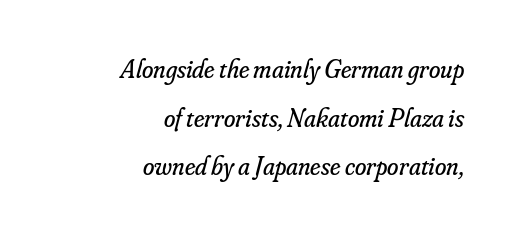
Each line ends at the same right margin while the left side varies. Spacing between characters is what you'd get straight out of the box. This reads as an unemphasized weight, regular at the heaviest. Slanted lettering throughout.
